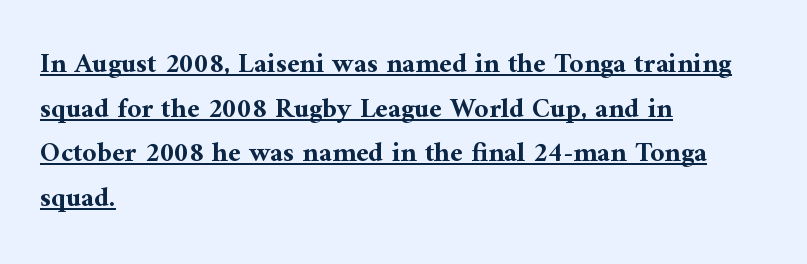
The image shows 28 px bold serif type, upright; set left-aligned, normal line spacing (1.59x), normal letter spacing, underlined; medium stroke contrast and a medium x-height.
